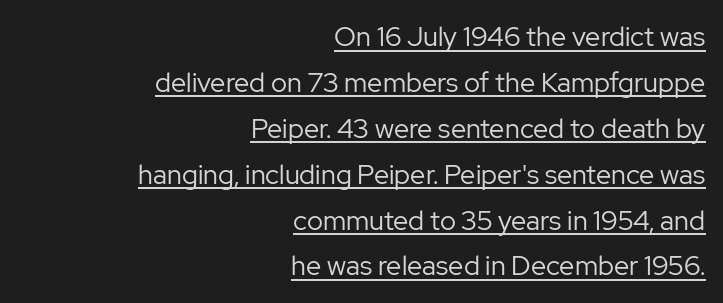
{"italic": "no", "bold": "no", "underline": "yes", "align": "right", "line_spacing": "normal", "line_spacing_ratio": 1.7, "letter_spacing": "normal", "letter_spacing_em": 0.0, "glyph_px": 27}
